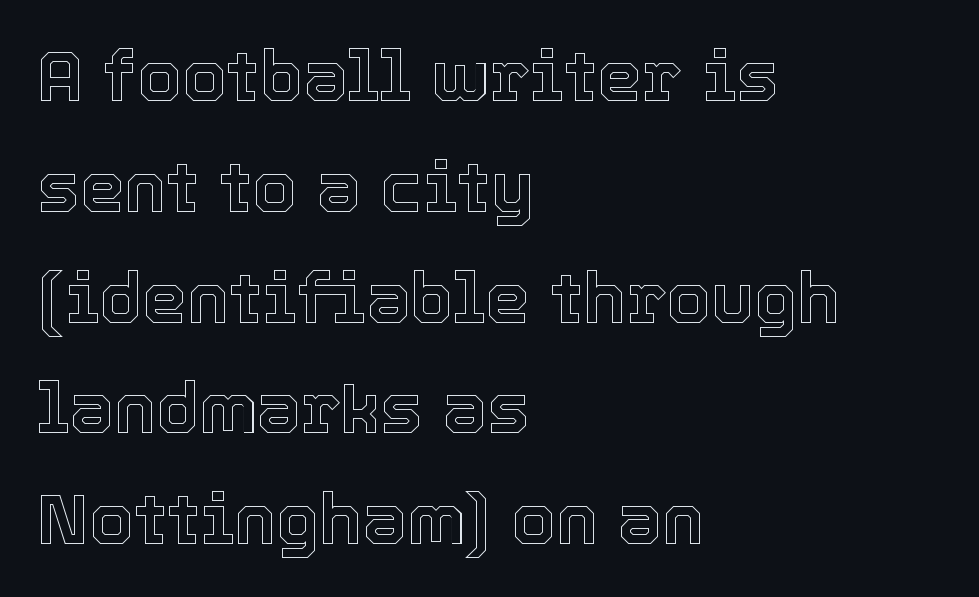
Q: Is the text italic (slanted)? A: No, it is upright.
Q: Is the text underlined? A: No.
Q: How is the paragraph aligned? A: Left-aligned.
Q: Is the spacing between letters normal or unusually wide? A: Normal.
Q: Is the spacing between lines tight, normal or loose? A: Normal.
Q: Width (condensed, normal, or wide)? A: Normal.
Q: x-height? A: Medium.
Q: Monospaced? A: No.
